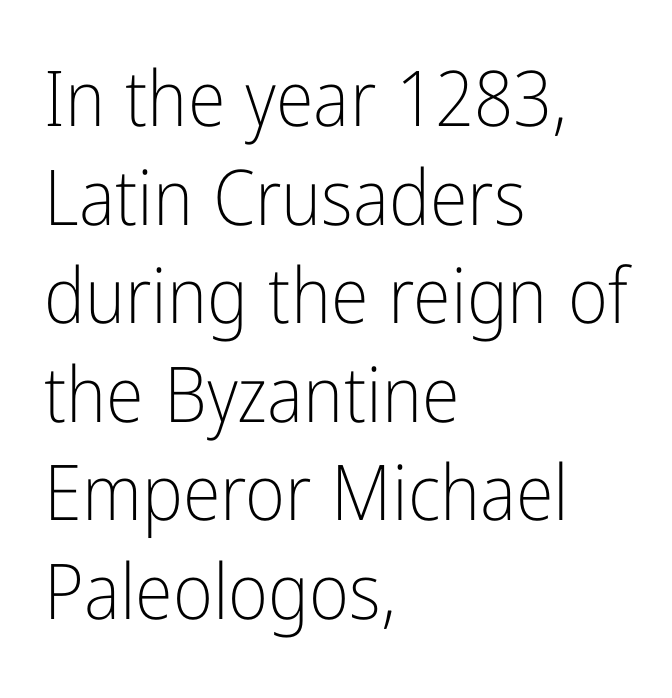
{"serif": "no", "italic": "no", "bold": "no", "weight": "light", "width": "condensed", "stroke_contrast": "low", "x_height": "medium", "monospaced": "no", "underline": "no", "align": "left", "line_spacing": "normal", "line_spacing_ratio": 1.28, "letter_spacing": "normal", "letter_spacing_em": 0.0, "glyph_px": 77}
